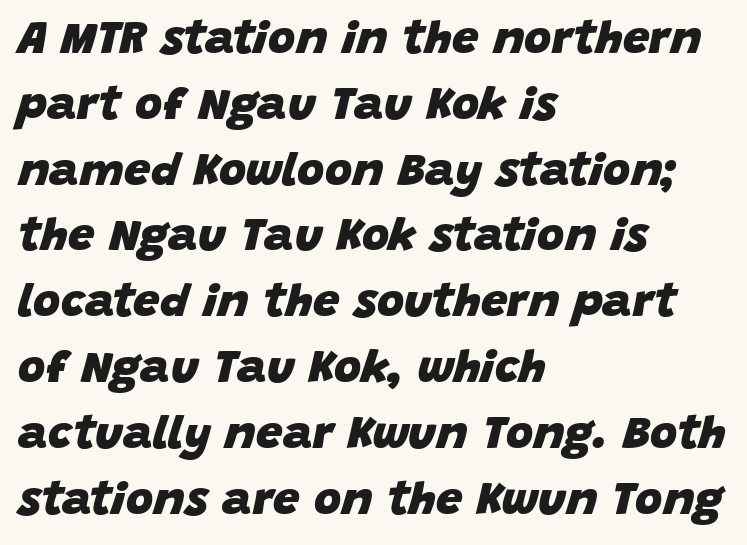
{"italic": "yes", "lean": "right", "slant_degrees": 15, "bold": "yes", "weight": "heavy", "width": "normal", "stroke_contrast": "low", "x_height": "large", "monospaced": "no", "underline": "no", "align": "left", "line_spacing": "normal", "line_spacing_ratio": 1.4, "letter_spacing": "normal", "letter_spacing_em": 0.0, "glyph_px": 47}
